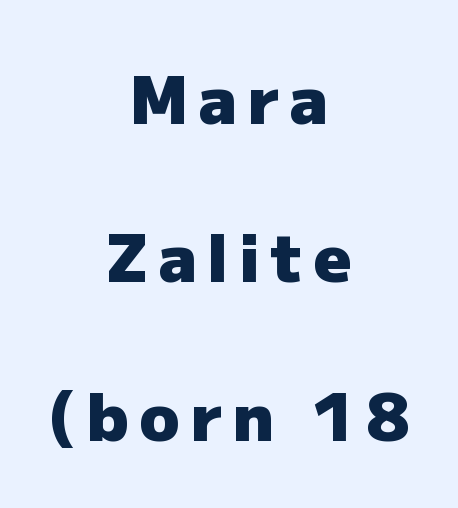
{"serif": "no", "italic": "no", "bold": "yes", "weight": "heavy", "width": "normal", "stroke_contrast": "low", "x_height": "medium", "monospaced": "no", "underline": "no", "align": "center", "line_spacing": "loose", "line_spacing_ratio": 2.4, "glyph_px": 66}
